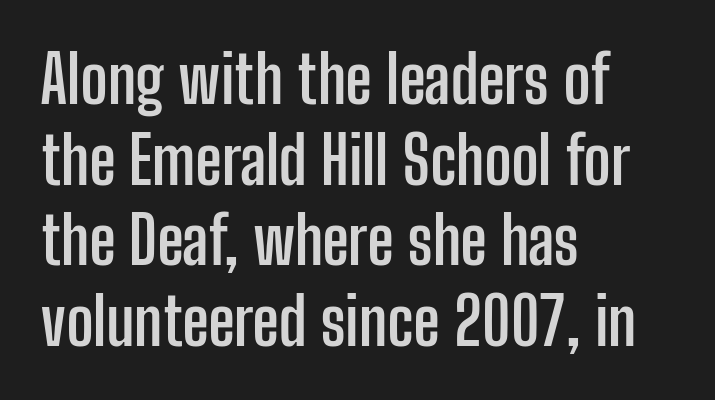
Q: Is the text bold? A: Yes.
Q: Is the text italic (slanted)? A: No, it is upright.
Q: Is the typeface a serif or a sans-serif typeface? A: Sans-serif.
Q: Is the text underlined? A: No.
Q: How is the paragraph aligned? A: Left-aligned.
Q: Is the spacing between letters normal or unusually wide? A: Normal.
Q: Width (condensed, normal, or wide)? A: Condensed.
Q: Stroke contrast? A: Low.
Q: x-height? A: Medium.
Q: Monospaced? A: No.
